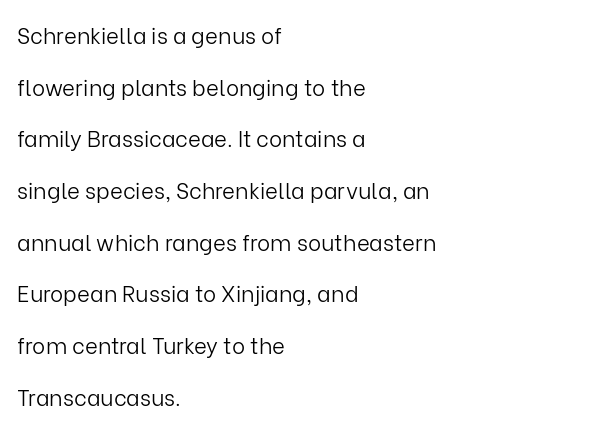
{"italic": "no", "bold": "no", "underline": "no", "align": "left", "line_spacing": "loose", "line_spacing_ratio": 2.35, "letter_spacing": "normal", "letter_spacing_em": 0.0, "glyph_px": 22}
